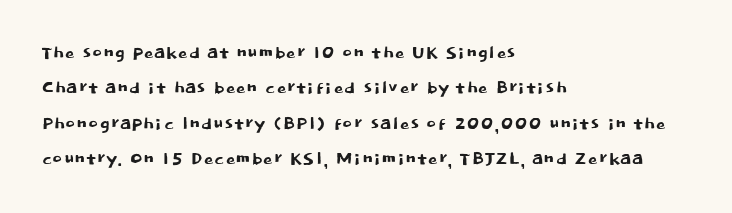
{"italic": "no", "underline": "no", "align": "left", "line_spacing": "normal", "line_spacing_ratio": 1.47, "letter_spacing": "normal", "letter_spacing_em": 0.0, "glyph_px": 24}
